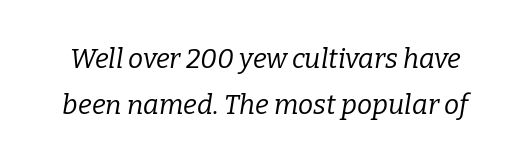
{"italic": "yes", "lean": "right", "slant_degrees": 9, "bold": "no", "underline": "no", "line_spacing_ratio": 1.71, "letter_spacing": "normal", "letter_spacing_em": 0.0, "glyph_px": 27}
